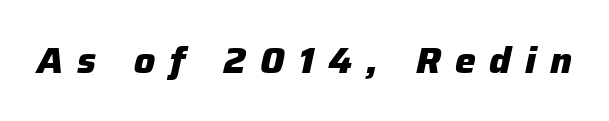
{"italic": "yes", "lean": "right", "slant_degrees": 12, "bold": "yes", "weight": "heavy", "width": "normal", "stroke_contrast": "low", "x_height": "medium", "monospaced": "no", "underline": "no", "letter_spacing": "wide", "letter_spacing_em": 0.38, "glyph_px": 37}
